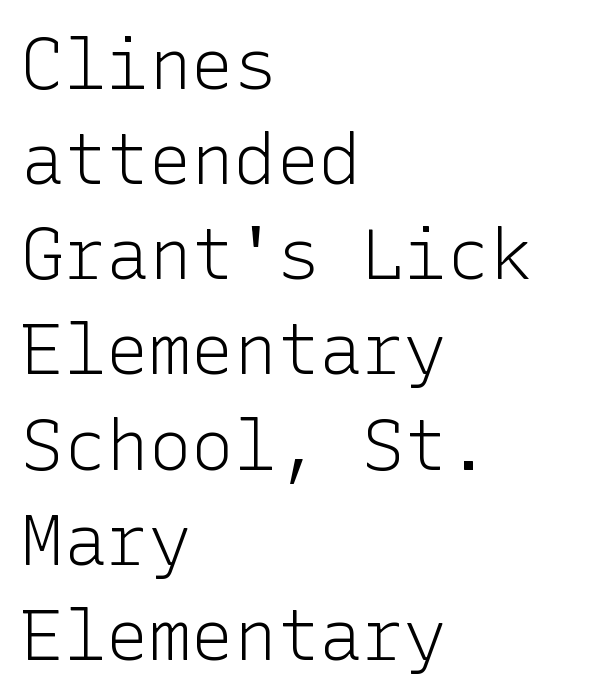
The image shows 71 px light sans-serif type, upright; set left-aligned, normal line spacing (1.34x), normal letter spacing, not underlined; low stroke contrast and a medium x-height.
